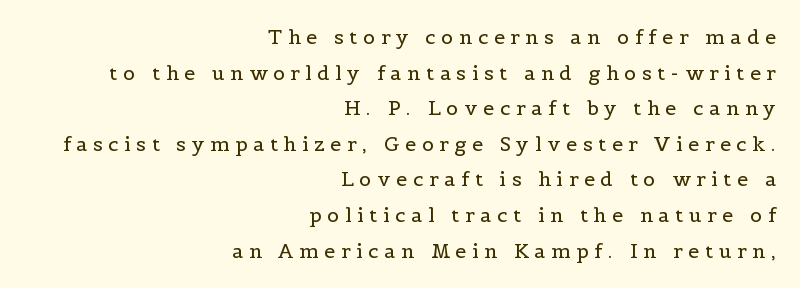
The image shows 20 px text type, upright; set right-aligned, line spacing 1.78x, unusually wide letter spacing (+0.28 em), not underlined.
